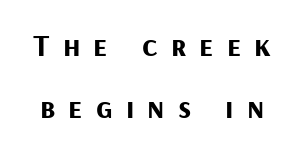
Typographically, this falls in the sans-serif category. The letters advance in unequal steps, a hallmark of proportional type. Is the letter spacing exaggerated? Yes — the characters are pushed far apart. The passage shown is not underscored anywhere. Successive baselines arrive slowly, with a big drop between each. In terms of posture, this sample is upright.
